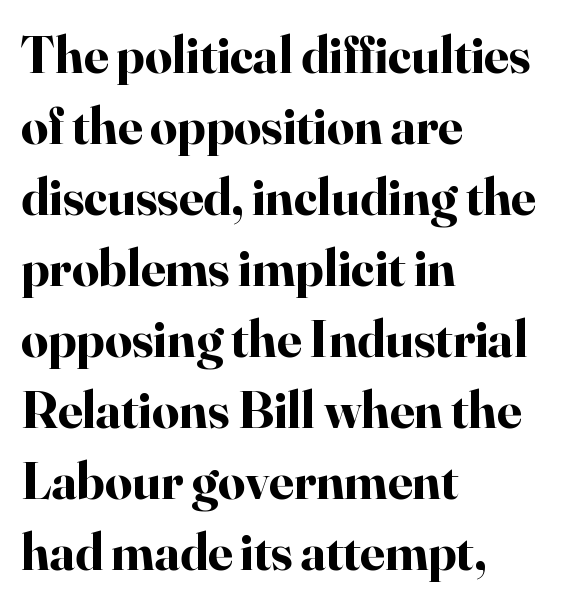
The image shows 53 px bold serif type, upright; set left-aligned, normal line spacing (1.34x), normal letter spacing, not underlined; high stroke contrast and a small x-height.
